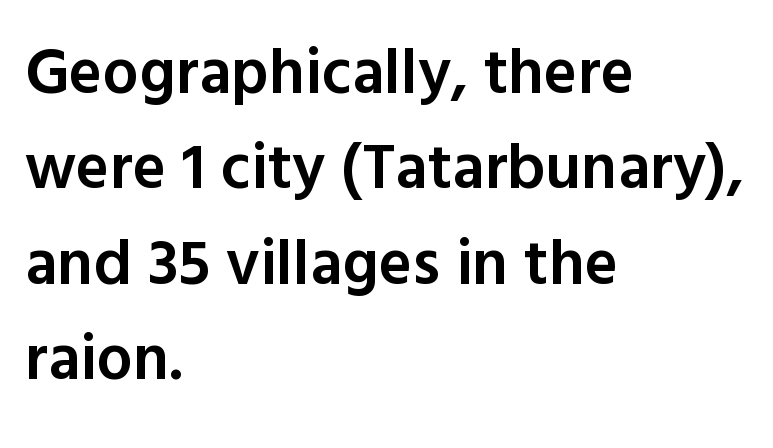
{"serif": "no", "italic": "no", "bold": "semi", "weight": "semibold", "width": "normal", "x_height": "medium", "monospaced": "no", "underline": "no", "align": "left", "line_spacing": "normal", "line_spacing_ratio": 1.49, "letter_spacing": "normal", "letter_spacing_em": 0.0, "glyph_px": 64}
